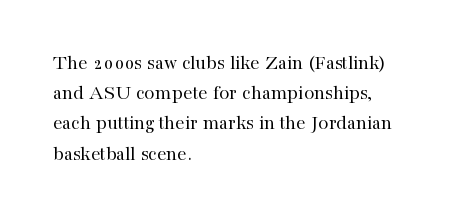
The image shows 21 px text type, upright; set left-aligned, normal line spacing (1.44x), normal letter spacing, not underlined.
